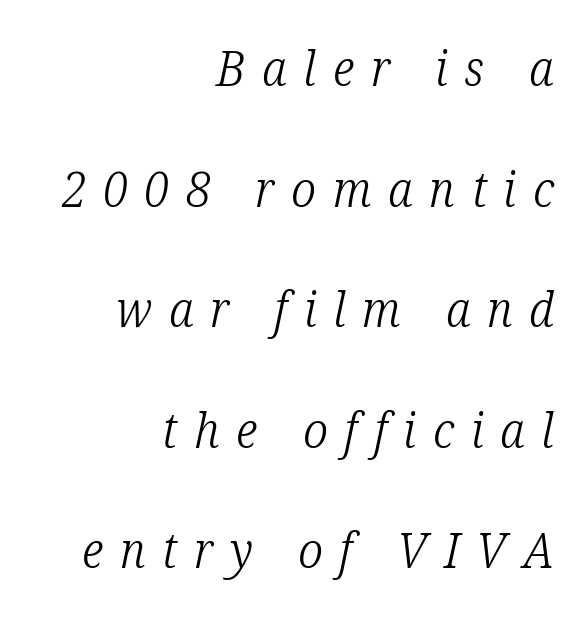
The image shows 49 px light, condensed serif type, italic (leaning right); set right-aligned, loose line spacing (2.46x), unusually wide letter spacing (+0.34 em), not underlined; low stroke contrast and a medium x-height.
